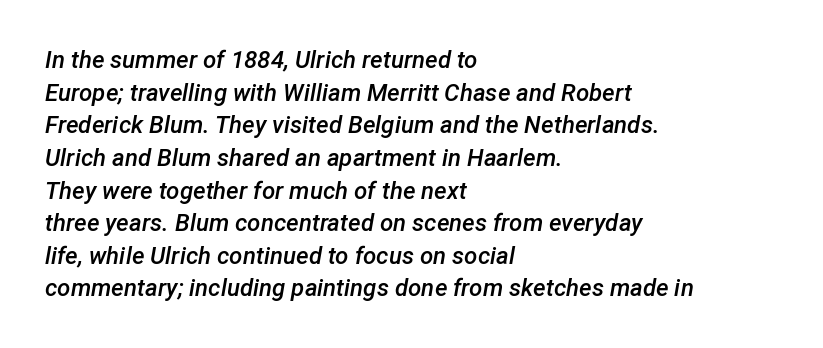
The image shows 24 px text type, italic (leaning right); set left-aligned, normal line spacing (1.36x), normal letter spacing, not underlined.
